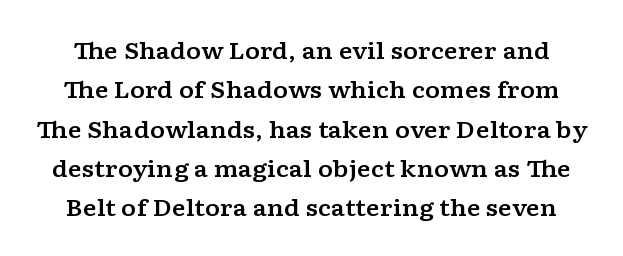
Q: Is the text italic (slanted)? A: No, it is upright.
Q: Is the text underlined? A: No.
Q: Is the spacing between letters normal or unusually wide? A: Normal.
